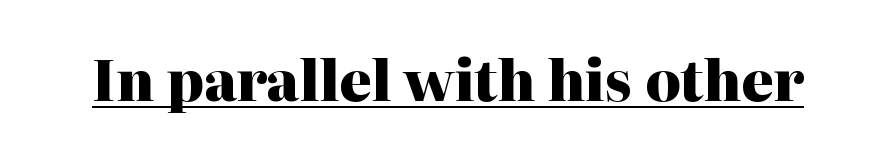
Q: Is the text bold? A: Yes.
Q: Is the text italic (slanted)? A: No, it is upright.
Q: Is the typeface a serif or a sans-serif typeface? A: Serif.
Q: Is the text underlined? A: Yes.
Q: Is the spacing between letters normal or unusually wide? A: Normal.
Q: Width (condensed, normal, or wide)? A: Normal.
Q: Stroke contrast? A: High.
Q: x-height? A: Medium.
Q: Monospaced? A: No.
